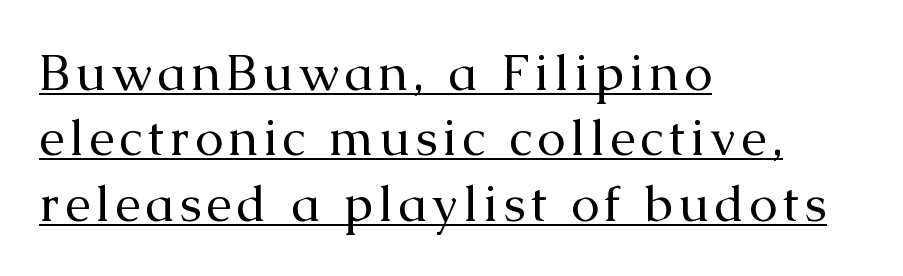
Q: Is the text bold? A: No.
Q: Is the text italic (slanted)? A: No, it is upright.
Q: Is the typeface a serif or a sans-serif typeface? A: Serif.
Q: Is the text underlined? A: Yes.
Q: How is the paragraph aligned? A: Left-aligned.
Q: Is the spacing between lines tight, normal or loose? A: Normal.
Q: Width (condensed, normal, or wide)? A: Normal.
Q: Stroke contrast? A: Medium.
Q: x-height? A: Medium.
Q: Monospaced? A: No.
